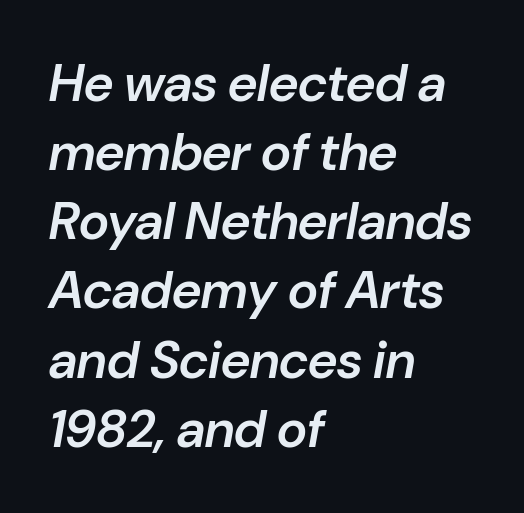
Q: Is the text bold? A: Semi-bold.
Q: Is the text italic (slanted)? A: Yes, it leans right by about 10 degrees.
Q: Is the text underlined? A: No.
Q: How is the paragraph aligned? A: Left-aligned.
Q: Is the spacing between letters normal or unusually wide? A: Normal.
Q: Is the spacing between lines tight, normal or loose? A: Normal.
Q: Width (condensed, normal, or wide)? A: Normal.
Q: Stroke contrast? A: Low.
Q: x-height? A: Medium.
Q: Monospaced? A: No.
